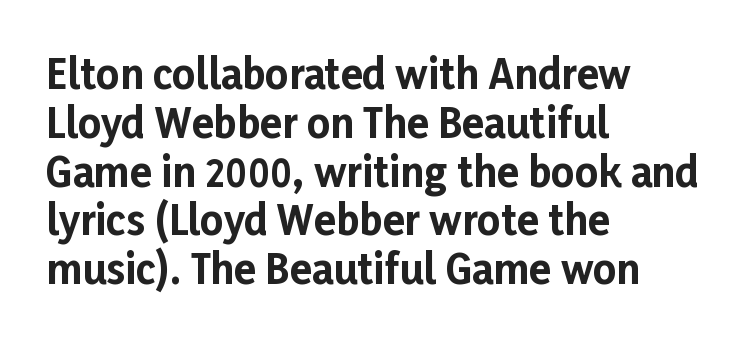
Q: Is the text bold? A: Yes.
Q: Is the text italic (slanted)? A: No, it is upright.
Q: Is the typeface a serif or a sans-serif typeface? A: Sans-serif.
Q: Is the text underlined? A: No.
Q: How is the paragraph aligned? A: Left-aligned.
Q: Is the spacing between letters normal or unusually wide? A: Normal.
Q: Width (condensed, normal, or wide)? A: Normal.
Q: Stroke contrast? A: Low.
Q: x-height? A: Medium.
Q: Monospaced? A: No.
